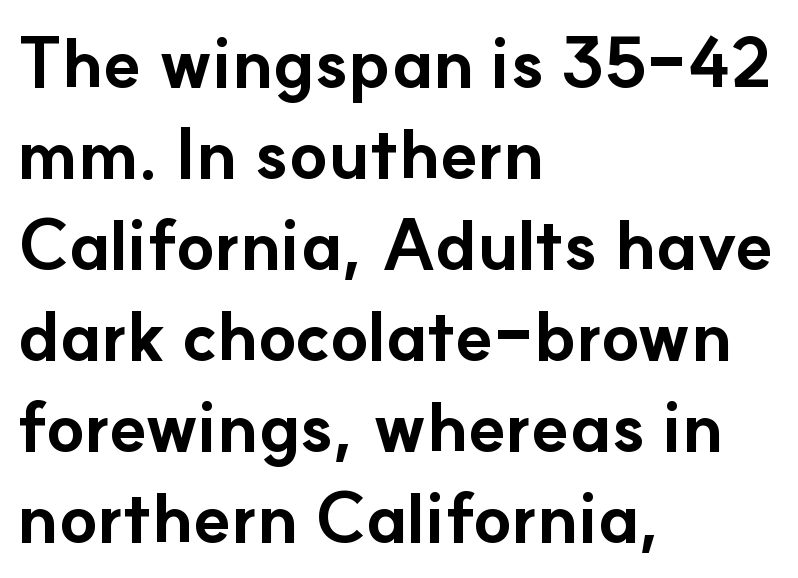
The image shows 70 px bold sans-serif type, upright; set left-aligned, normal line spacing (1.3x), normal letter spacing, not underlined; low stroke contrast and a small x-height.
